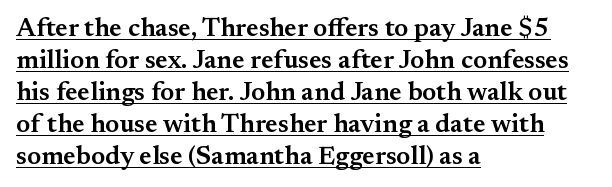
Q: Is the text bold? A: Semi-bold.
Q: Is the text italic (slanted)? A: No, it is upright.
Q: Is the text underlined? A: Yes.
Q: How is the paragraph aligned? A: Left-aligned.
Q: Is the spacing between letters normal or unusually wide? A: Normal.
